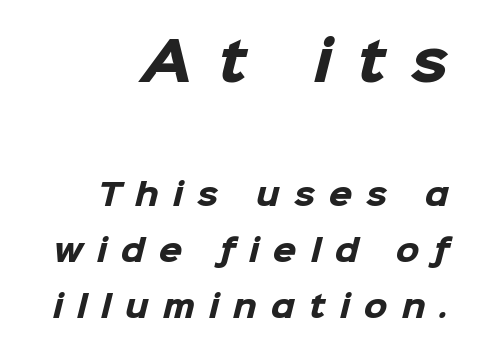
Q: Is the text bold? A: Yes.
Q: Is the typeface a serif or a sans-serif typeface? A: Sans-serif.
Q: Is the text underlined? A: No.
Q: How is the paragraph aligned? A: Right-aligned.
Q: Is the spacing between letters normal or unusually wide? A: Unusually wide.
Q: Which block of text is set in a larger size, the first (top) or the second (bottom)? A: The first (top) one.
Q: Width (condensed, normal, or wide)? A: Normal.
Q: Stroke contrast? A: Low.
Q: x-height? A: Medium.
Q: Monospaced? A: No.
